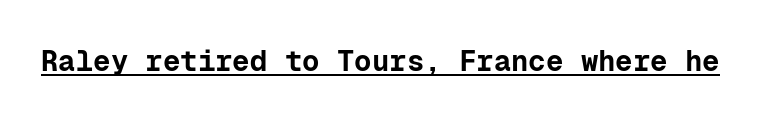
Nothing unusual about the tracking: characters are spaced as the font intends. Designer's note — italics off, roman on. The rendering uses typewriter-style spacing with identical character cells. The string is rendered with underlining switched on.
